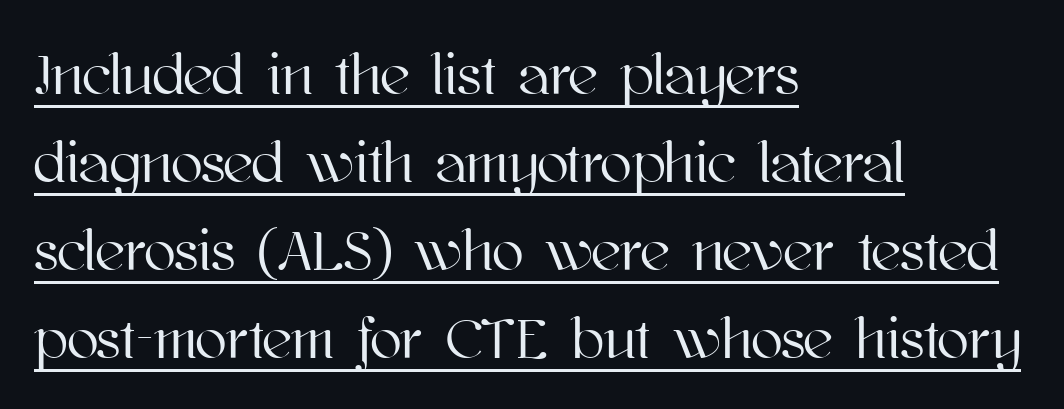
A continuous stroke trails under the words, as in a hyperlink. You could call the tracking neutral — neither tight nor loose. Proportional: the letters do not fall into vertical columns. These lines were composed using upright roman letters. Which margin do the lines hug? The left one — the right edge is uneven. The block of text has a typical density, with ordinary space between rows.
